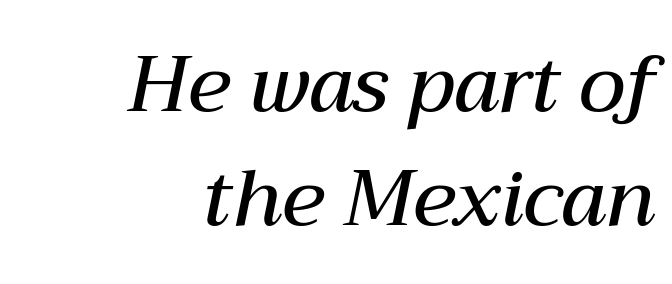
{"italic": "yes", "lean": "right", "slant_degrees": 12, "bold": "semi", "weight": "semibold", "width": "normal", "stroke_contrast": "medium", "x_height": "medium", "monospaced": "no", "underline": "no", "align": "right", "line_spacing": "normal", "line_spacing_ratio": 1.46, "letter_spacing": "normal", "letter_spacing_em": 0.0, "glyph_px": 78}
